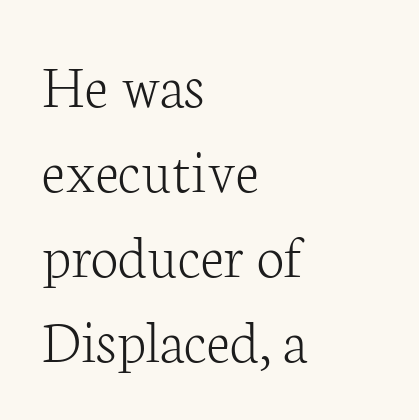
Q: Is the text bold? A: No.
Q: Is the text italic (slanted)? A: No, it is upright.
Q: Is the typeface a serif or a sans-serif typeface? A: Serif.
Q: Is the text underlined? A: No.
Q: How is the paragraph aligned? A: Left-aligned.
Q: Is the spacing between letters normal or unusually wide? A: Normal.
Q: Is the spacing between lines tight, normal or loose? A: Normal.
Q: Width (condensed, normal, or wide)? A: Normal.
Q: Stroke contrast? A: Low.
Q: x-height? A: Medium.
Q: Monospaced? A: No.
